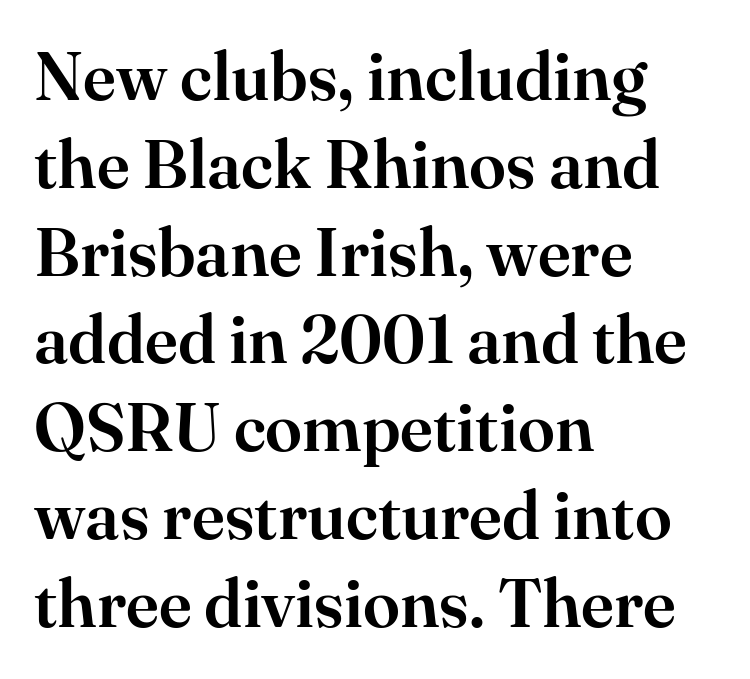
The image shows 67 px serif type, upright; set left-aligned, normal line spacing (1.31x), normal letter spacing, not underlined; high stroke contrast and a small x-height.
